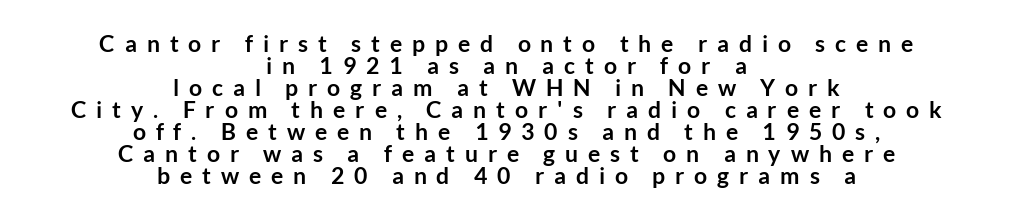
{"italic": "no", "bold": "yes", "underline": "no", "align": "center", "line_spacing": "tight", "line_spacing_ratio": 0.96, "letter_spacing": "wide", "letter_spacing_em": 0.43, "glyph_px": 23}
